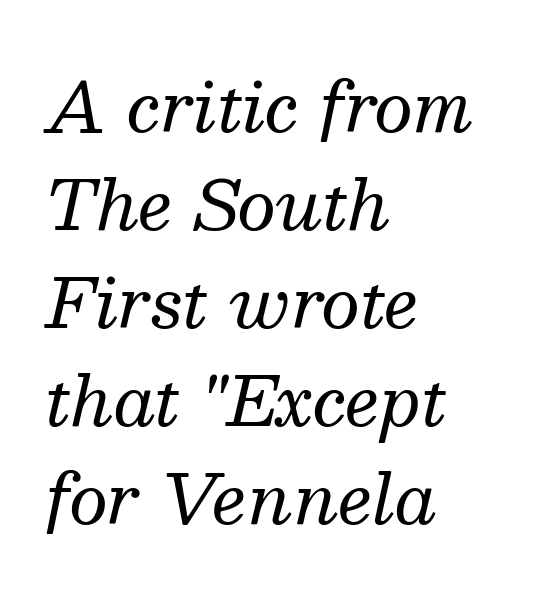
The image shows 68 px regular-weight serif type, italic (leaning right); set left-aligned, normal line spacing (1.44x), normal letter spacing, not underlined; medium stroke contrast and a medium x-height.
